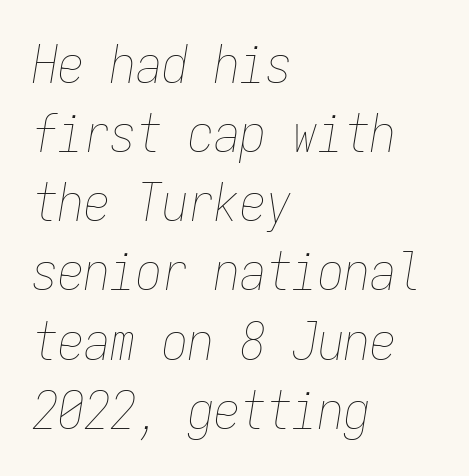
In terms of letterspacing, this is plain default setting. The cut favours lightness, reaching ordinary text weight at its darkest. Compared with a centered layout, this one pins lines to the left instead. The face used here is monospaced, like something from a code editor. A clean baseline with only descenders dipping below it. Characters are canted at an angle relative to the baseline's perpendicular.
